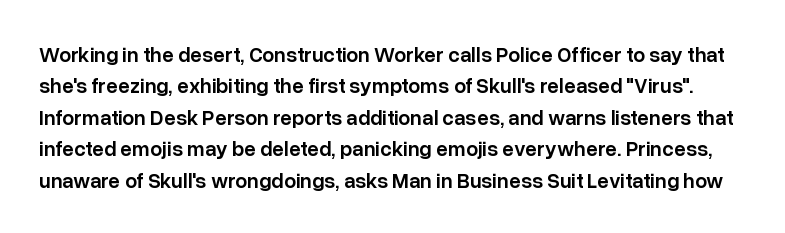
{"italic": "no", "bold": "semi", "underline": "no", "line_spacing": "normal", "line_spacing_ratio": 1.5, "letter_spacing": "normal", "letter_spacing_em": 0.0, "glyph_px": 21}
